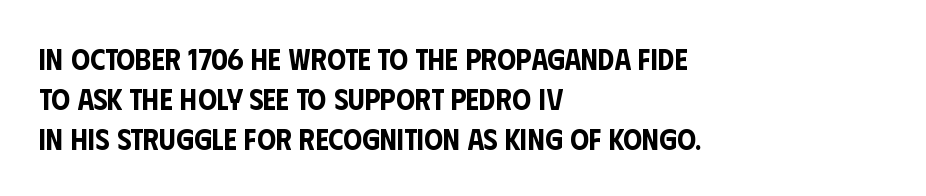
Varying glyph widths throughout — classic text-font behaviour. Nobody drew a line under any word here. This is the regular roman posture of the typeface. Unlike a traditional serif, this face leaves its strokes unadorned. Spacing between characters is what you'd get straight out of the box. Reading down the block, your eye returns to a fixed left position each line.
